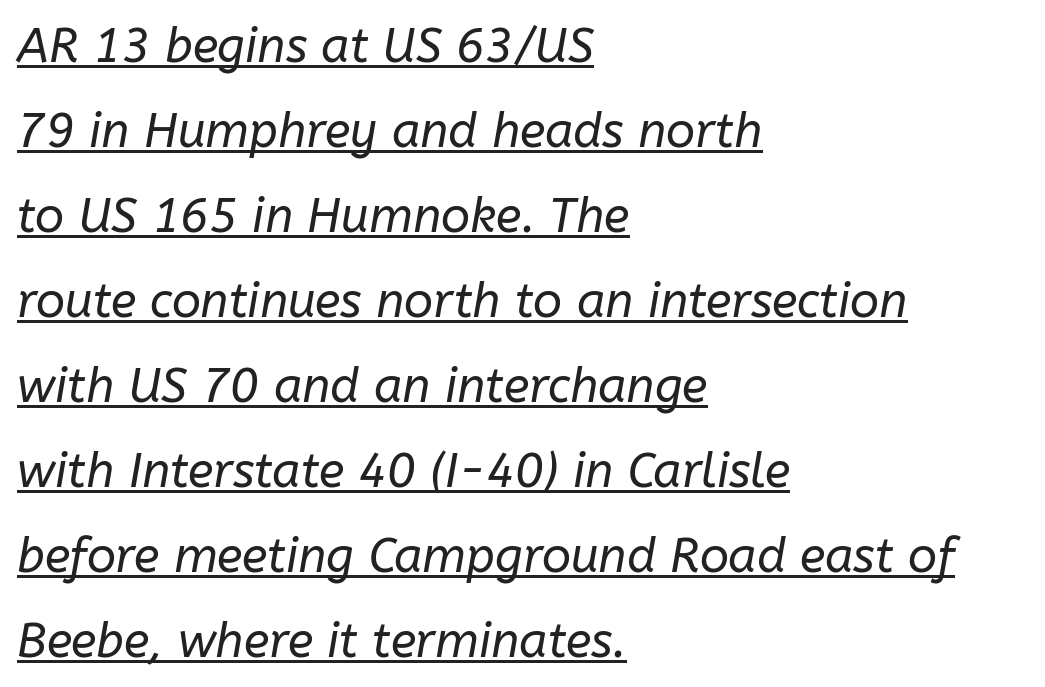
The image shows 48 px regular-weight type, italic (leaning right); set left-aligned, line spacing 1.77x, normal letter spacing, underlined; low stroke contrast and a medium x-height.
